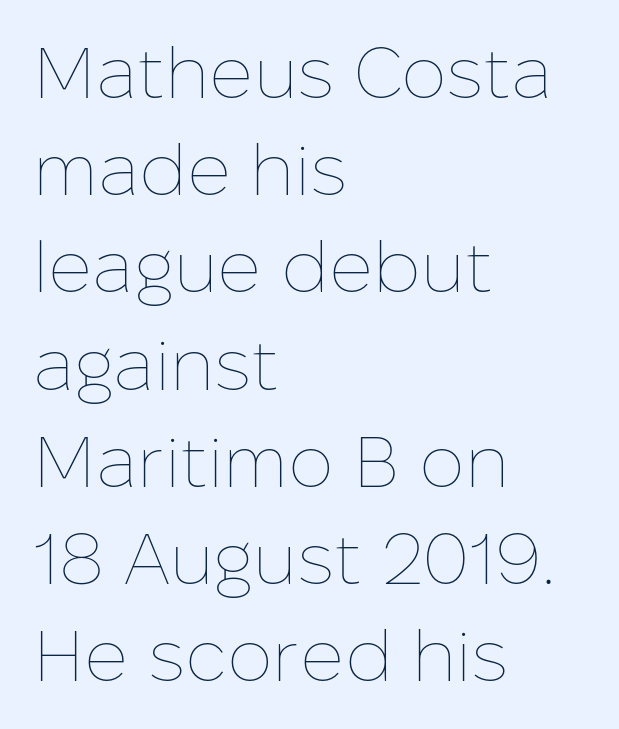
{"italic": "no", "bold": "no", "weight": "thin", "width": "normal", "stroke_contrast": "low", "x_height": "medium", "monospaced": "no", "underline": "no", "align": "left", "line_spacing": "normal", "line_spacing_ratio": 1.35, "letter_spacing": "normal", "letter_spacing_em": 0.0, "glyph_px": 72}
